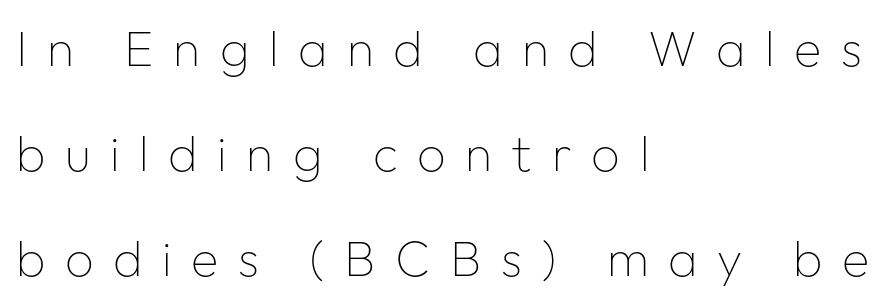
This sample uses a sans-serif face. Summary of weight: not heavy and not bold. Leftover space on each line is placed entirely after the last word. The area under the type is left untouched.
